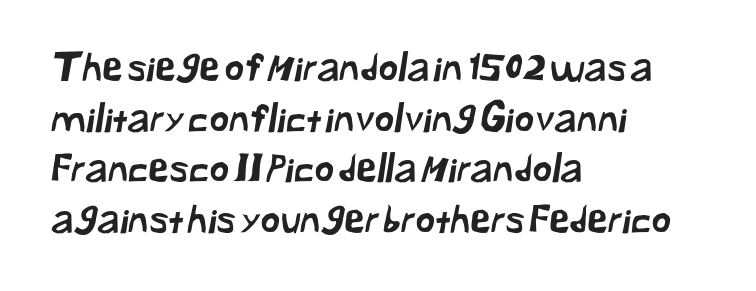
{"serif": "no", "width": "normal", "stroke_contrast": "low", "x_height": "medium", "monospaced": "no", "underline": "no", "align": "left", "line_spacing": "normal", "line_spacing_ratio": 1.33, "letter_spacing": "normal", "letter_spacing_em": 0.0, "glyph_px": 38}
